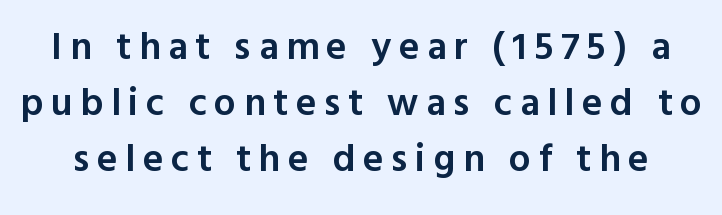
The image shows 39 px semibold sans-serif type, upright; set normal line spacing (1.43x), not underlined; a medium x-height.
